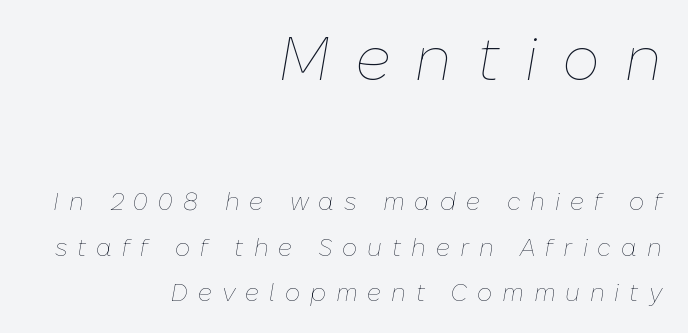
{"italic": "yes", "lean": "right", "slant_degrees": 10, "bold": "no", "weight": "thin", "width": "normal", "stroke_contrast": "low", "x_height": "medium", "monospaced": "no", "underline": "no", "align": "right", "line_spacing": "loose", "line_spacing_ratio": 1.9, "letter_spacing": "wide", "letter_spacing_em": 0.41, "larger_block": "first", "size_ratio": 2.5, "glyph_px": 60}
